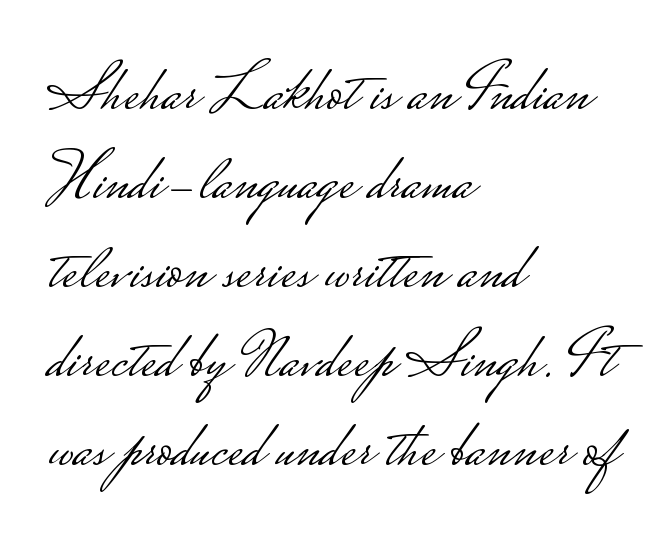
The image shows 67 px light, wide sans-serif type; set left-aligned, normal line spacing (1.33x), normal letter spacing, not underlined; low stroke contrast.
